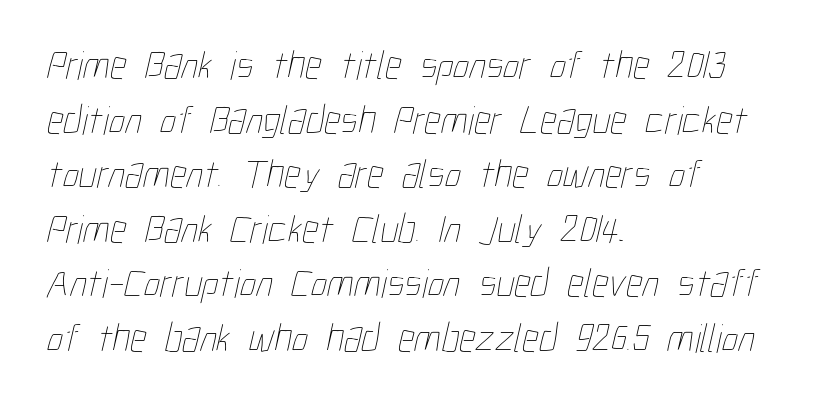
Q: Is the text bold? A: No.
Q: Is the text underlined? A: No.
Q: How is the paragraph aligned? A: Left-aligned.
Q: Is the spacing between letters normal or unusually wide? A: Normal.
Q: Is the spacing between lines tight, normal or loose? A: Normal.
Q: Width (condensed, normal, or wide)? A: Condensed.
Q: Stroke contrast? A: Low.
Q: x-height? A: Medium.
Q: Monospaced? A: No.
